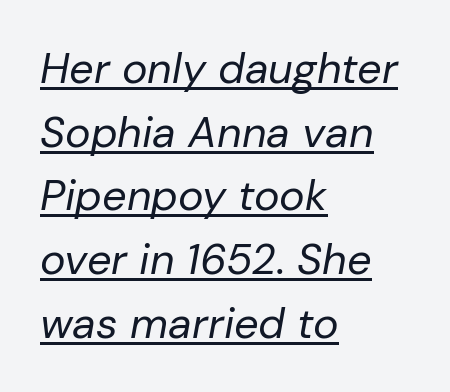
Q: Is the text bold? A: No.
Q: Is the text italic (slanted)? A: Yes, it leans right by about 10 degrees.
Q: Is the text underlined? A: Yes.
Q: How is the paragraph aligned? A: Left-aligned.
Q: Is the spacing between letters normal or unusually wide? A: Normal.
Q: Is the spacing between lines tight, normal or loose? A: Normal.
Q: Width (condensed, normal, or wide)? A: Normal.
Q: Stroke contrast? A: Low.
Q: x-height? A: Medium.
Q: Monospaced? A: No.
